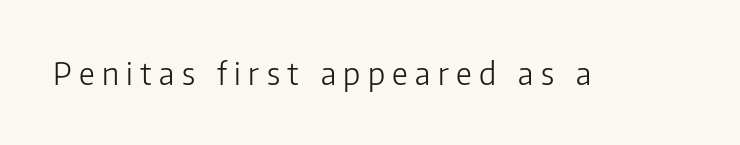
The image shows 31 px light sans-serif type, upright; set unusually wide letter spacing (+0.24 em), not underlined; low stroke contrast and a medium x-height.
